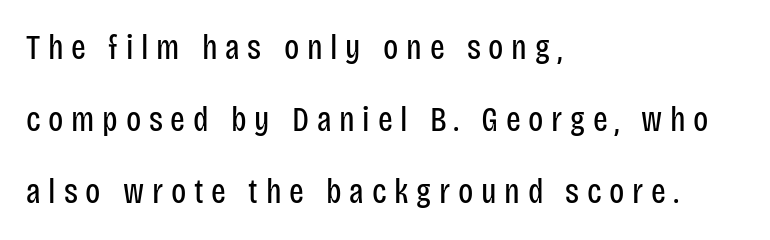
{"serif": "no", "italic": "no", "bold": "no", "weight": "regular", "width": "condensed", "stroke_contrast": "low", "x_height": "large", "monospaced": "no", "underline": "no", "align": "left", "line_spacing": "loose", "line_spacing_ratio": 2.06, "letter_spacing": "wide", "letter_spacing_em": 0.22, "glyph_px": 35}
